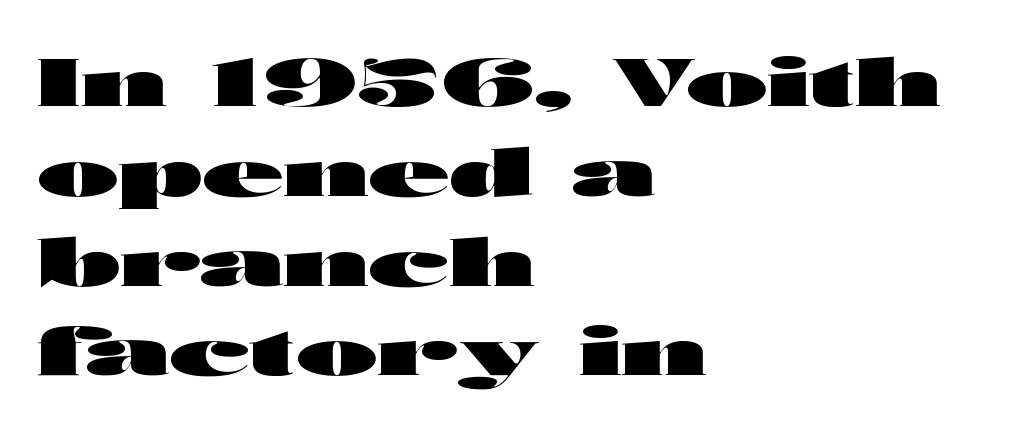
These lines are rendered in a variable-pitch font. Check the space under the baseline: it is left empty. The leading is moderate, giving the passage an even texture. Pretty heavy lettering here — definitely bold. Each line starts at the same left margin while the right side varies. No feet cap the strokes, marking this as sans-serif type.
